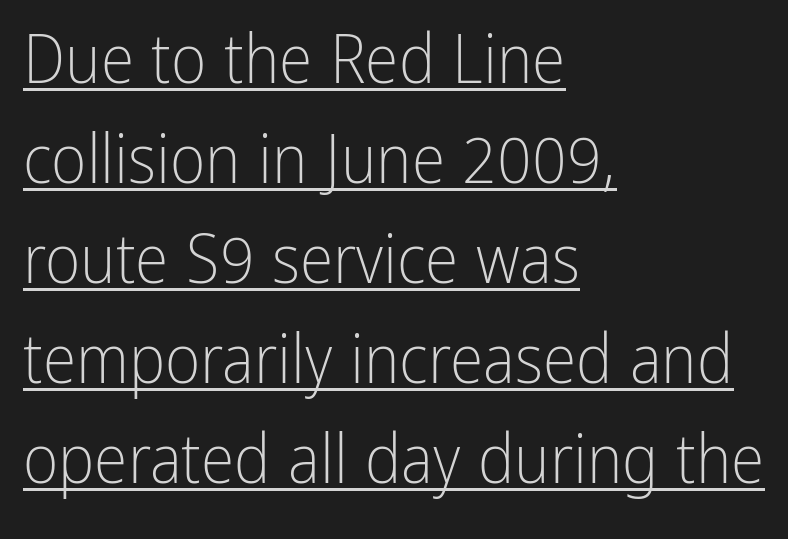
Typeset ragged right — the left edge is the straight one. Serifs: no, the terminals of the letterforms are clean. On a weight scale, this lands at 450 or below. Quick note: interline space is typical. Here the glyphs are tracked normally, forming tight word shapes.
